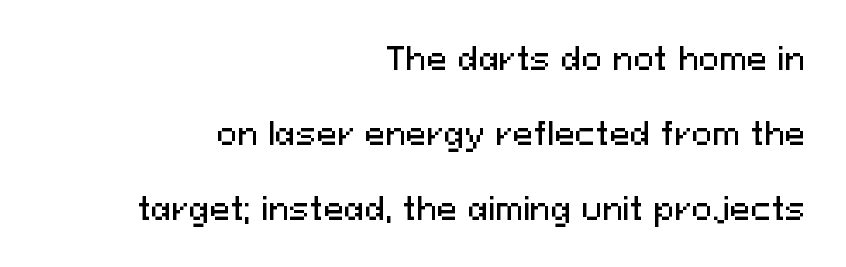
{"serif": "no", "italic": "no", "width": "normal", "stroke_contrast": "medium", "x_height": "medium", "monospaced": "no", "underline": "no", "align": "right", "line_spacing": "loose", "line_spacing_ratio": 2.42, "letter_spacing": "normal", "letter_spacing_em": 0.0, "glyph_px": 31}
